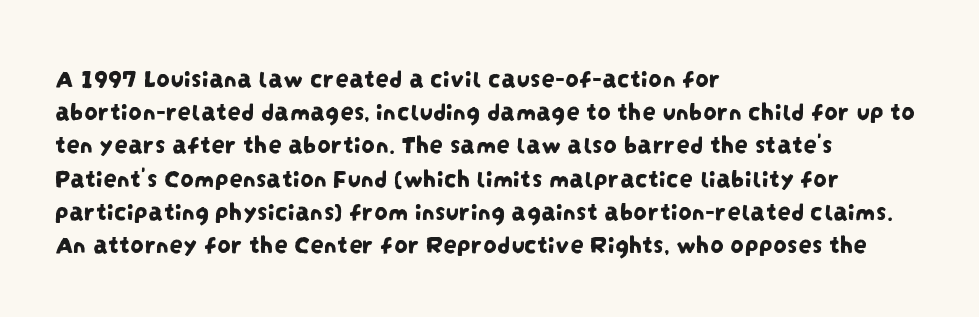
{"underline": "no", "align": "left", "line_spacing_ratio": 1.23, "letter_spacing": "normal", "letter_spacing_em": 0.0, "glyph_px": 27}
